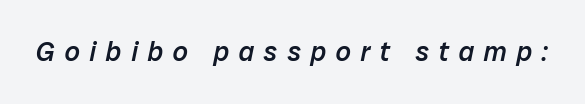
The image shows 27 px text type, italic (leaning right); set unusually wide letter spacing (+0.36 em), not underlined.
